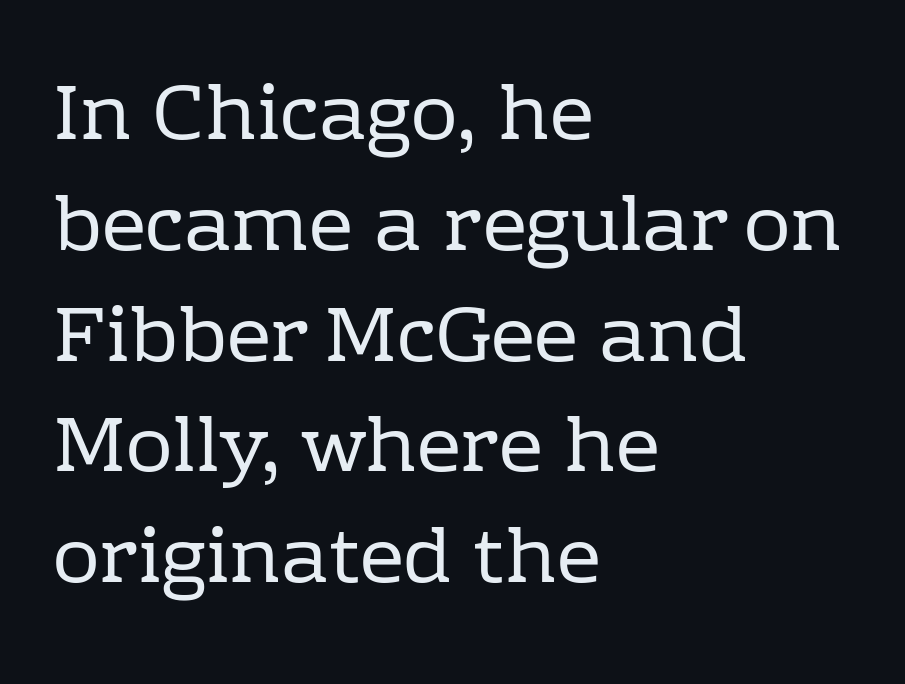
Q: Is the text bold? A: No.
Q: Is the text italic (slanted)? A: No, it is upright.
Q: Is the typeface a serif or a sans-serif typeface? A: Serif.
Q: Is the text underlined? A: No.
Q: How is the paragraph aligned? A: Left-aligned.
Q: Is the spacing between letters normal or unusually wide? A: Normal.
Q: Is the spacing between lines tight, normal or loose? A: Normal.
Q: Width (condensed, normal, or wide)? A: Normal.
Q: Stroke contrast? A: Low.
Q: x-height? A: Medium.
Q: Monospaced? A: No.
